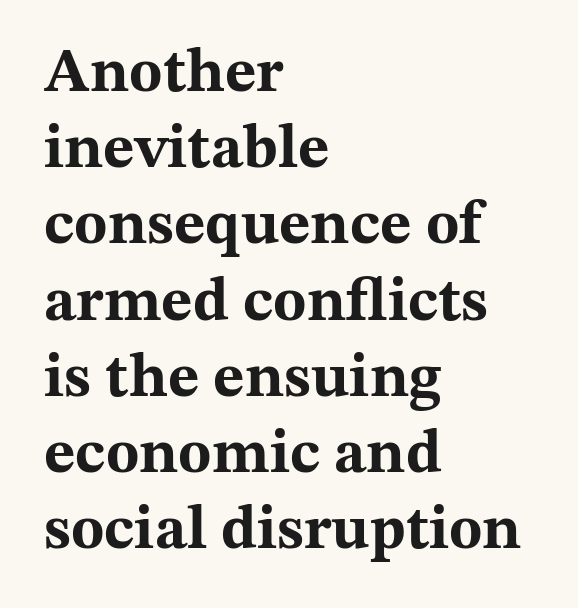
Compared with typical body copy, the letter spacing here is the same. Do the characters align in a grid? No, the font is proportional. In CSS terms this would be text-align: left. The designer went with a serif here, giving each stem small feet.
